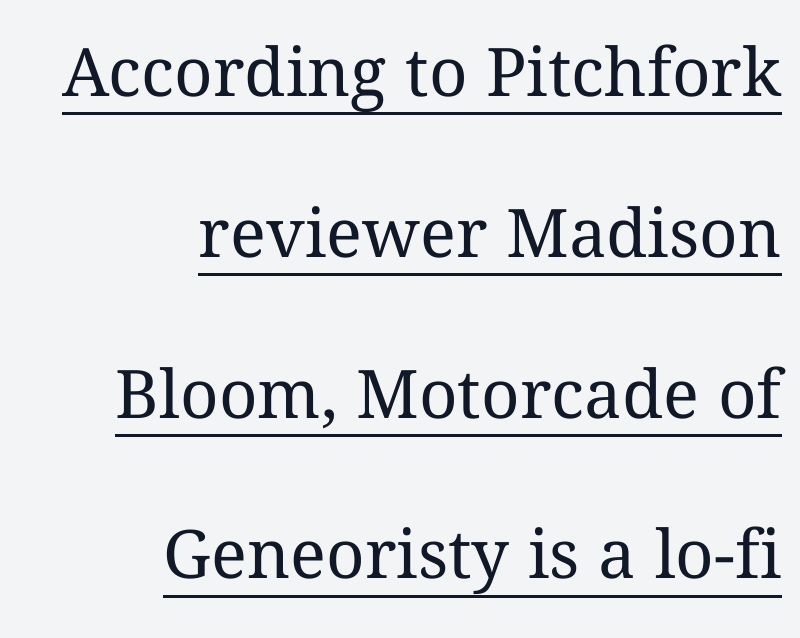
The image shows 67 px regular-weight type, upright; set right-aligned, loose line spacing (2.4x), normal letter spacing, underlined; medium stroke contrast and a medium x-height.
